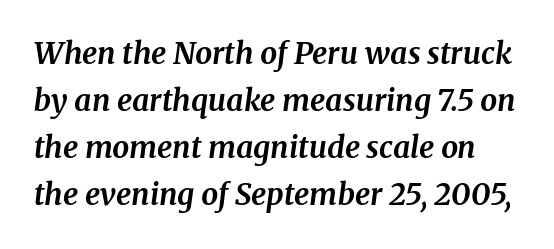
The image shows 30 px bold serif type, italic (leaning right); set normal line spacing (1.57x), normal letter spacing, not underlined; medium stroke contrast and a medium x-height.
